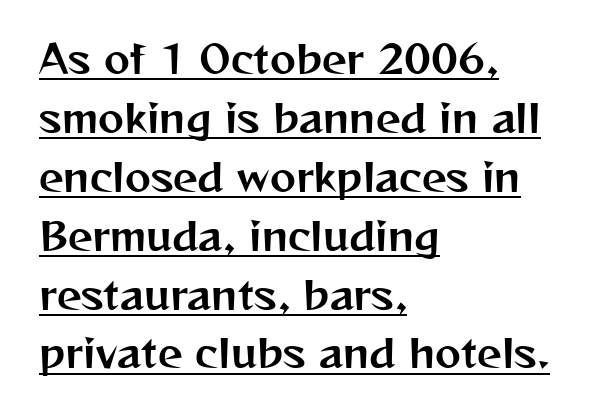
{"serif": "no", "italic": "no", "width": "normal", "stroke_contrast": "medium", "x_height": "medium", "monospaced": "no", "underline": "yes", "align": "left", "line_spacing": "normal", "line_spacing_ratio": 1.51, "letter_spacing": "normal", "letter_spacing_em": 0.0, "glyph_px": 39}
